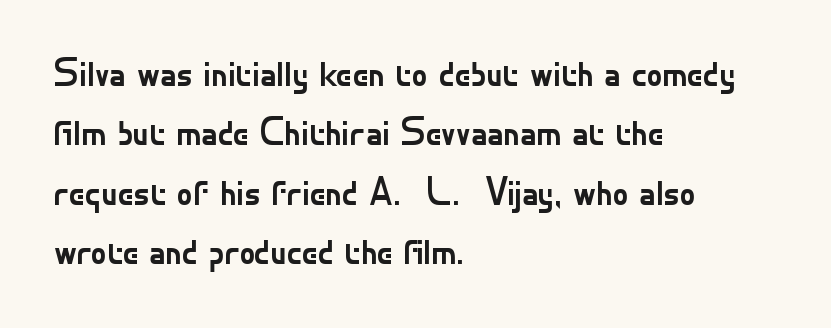
Designer's note — italics off, roman on. Short note: letters normally spaced. The rag falls on the right side of this text block. The rendering uses a moderate line-height, typical for paragraphs. Serif or sans? Sans — the stroke terminals are bare.
